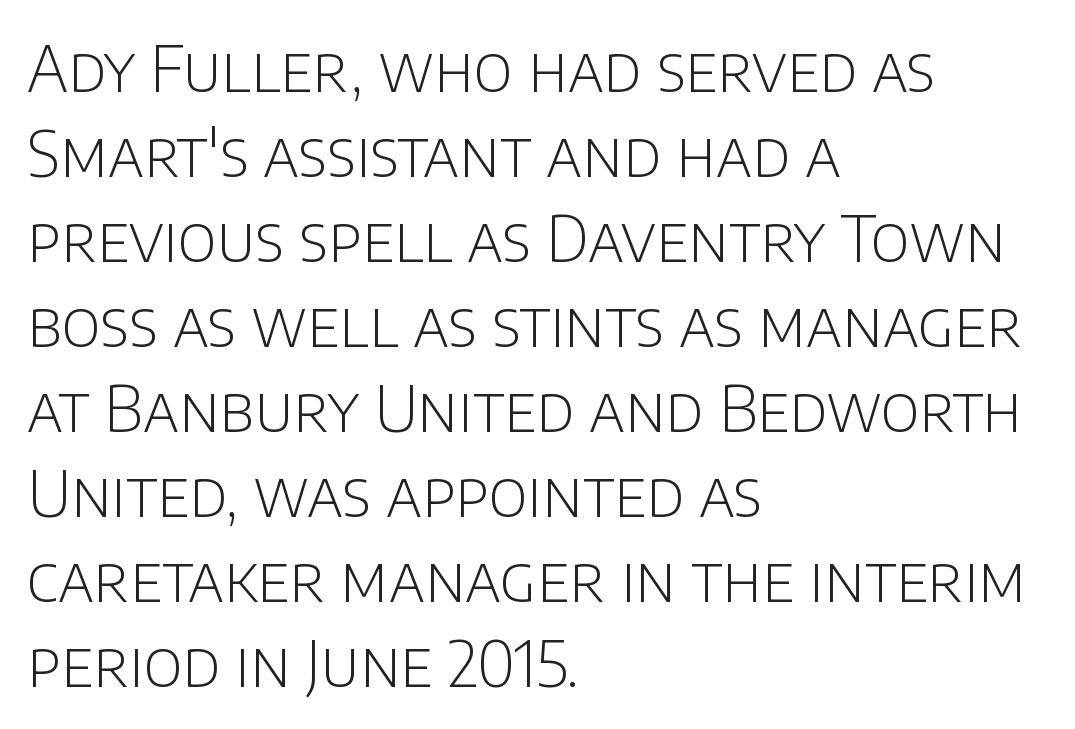
The image shows 63 px light sans-serif type, upright; set left-aligned, normal line spacing (1.35x), normal letter spacing, not underlined; low stroke contrast and a large x-height.
